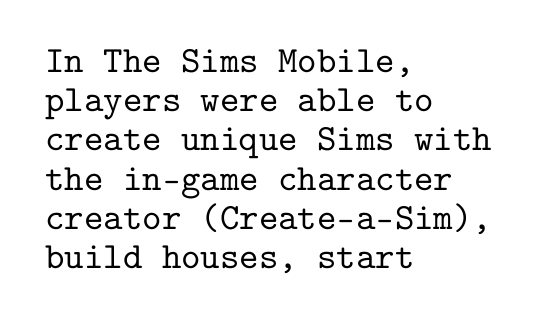
The image shows 37 px serif type, upright, monospaced; set left-aligned, tight line spacing (1.06x), normal letter spacing, not underlined; low stroke contrast and a medium x-height.
